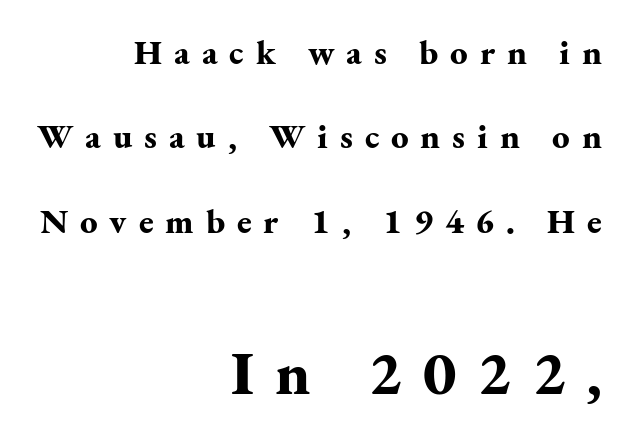
Q: Is the text bold? A: Yes.
Q: Is the text italic (slanted)? A: No, it is upright.
Q: Is the typeface a serif or a sans-serif typeface? A: Serif.
Q: Is the text underlined? A: No.
Q: How is the paragraph aligned? A: Right-aligned.
Q: Is the spacing between letters normal or unusually wide? A: Unusually wide.
Q: Is the spacing between lines tight, normal or loose? A: Loose.
Q: Which block of text is set in a larger size, the first (top) or the second (bottom)? A: The second (bottom) one.
Q: Width (condensed, normal, or wide)? A: Normal.
Q: Stroke contrast? A: Medium.
Q: x-height? A: Small.
Q: Monospaced? A: No.
